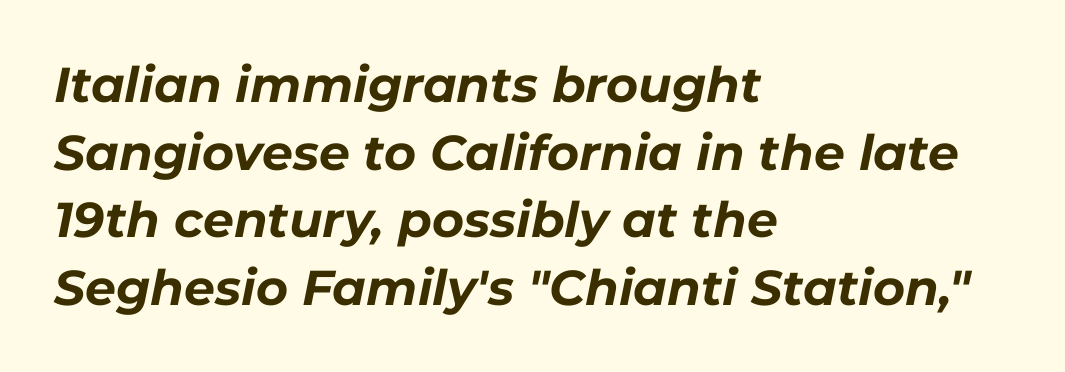
The image shows 49 px bold type, italic (leaning right); set left-aligned, normal line spacing (1.38x), normal letter spacing, not underlined; low stroke contrast and a medium x-height.
